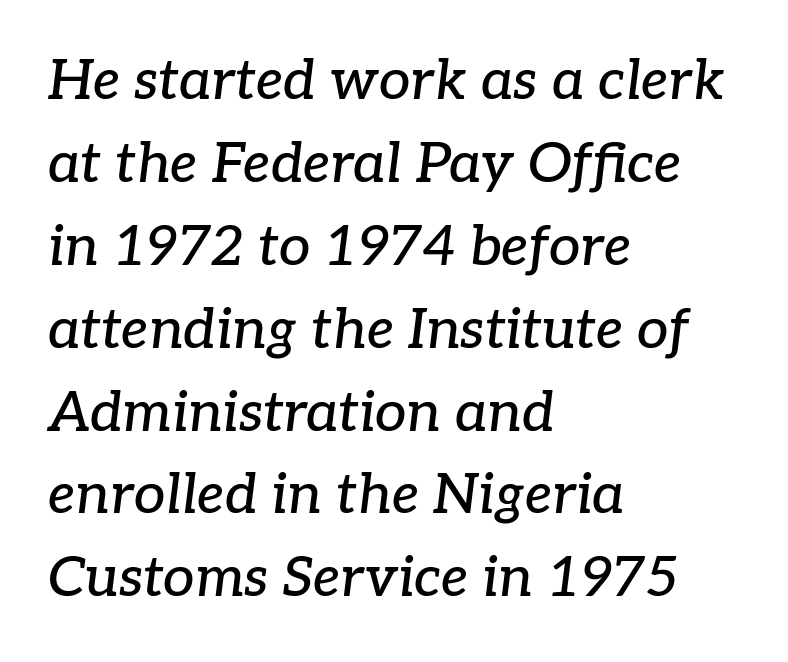
The image shows 56 px serif type, italic (leaning right); set left-aligned, normal line spacing (1.48x), normal letter spacing, not underlined; low stroke contrast and a medium x-height.
